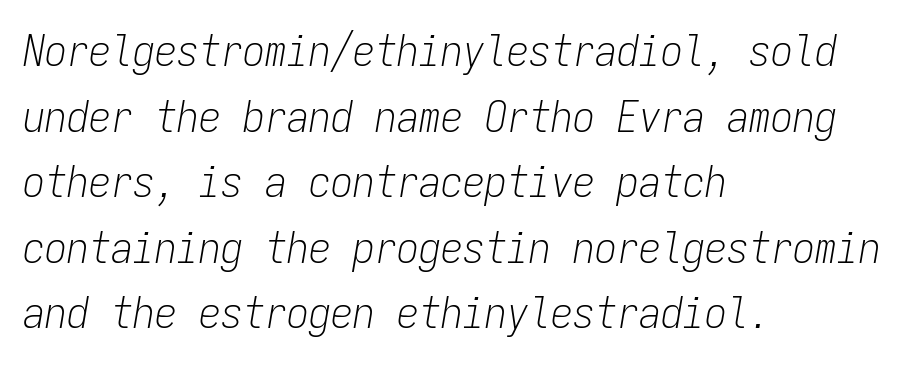
Is the letter spacing exaggerated? No — it looks like the ordinary default. This rendering uses left alignment, leaving the right contour irregular. The passage shown is not bold in any degree. It's the slanting kind of type. A typesetter would call this monospace, since all characters share one set width.
